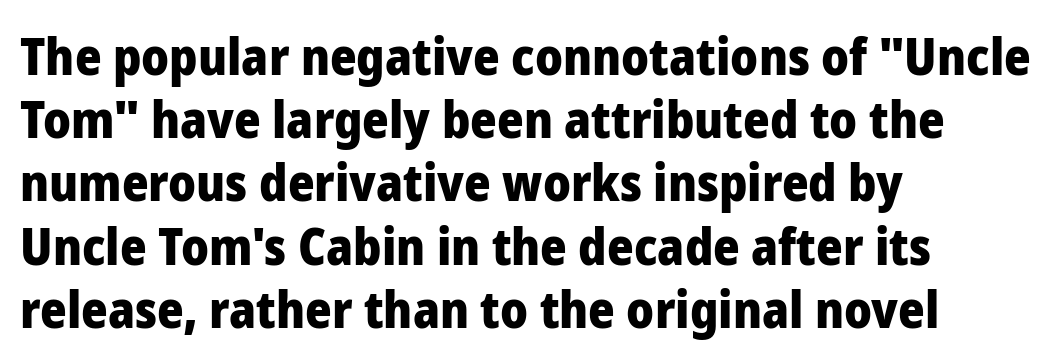
Q: Is the text bold? A: Yes.
Q: Is the text italic (slanted)? A: No, it is upright.
Q: Is the typeface a serif or a sans-serif typeface? A: Sans-serif.
Q: Is the text underlined? A: No.
Q: How is the paragraph aligned? A: Left-aligned.
Q: Is the spacing between letters normal or unusually wide? A: Normal.
Q: Width (condensed, normal, or wide)? A: Normal.
Q: Stroke contrast? A: Low.
Q: x-height? A: Medium.
Q: Monospaced? A: No.
